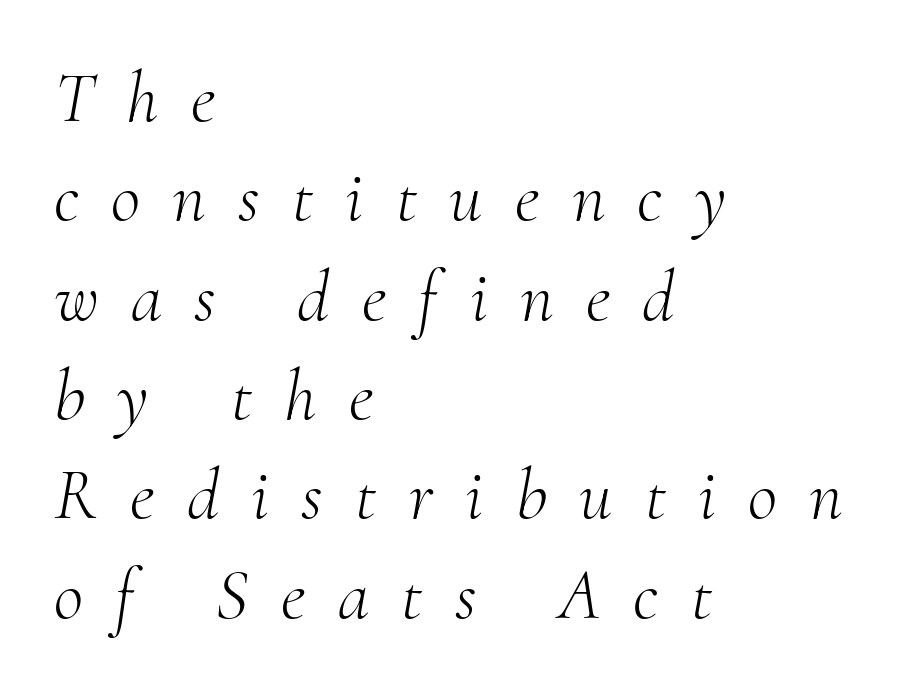
Underline: absent. Summary of weight: not heavy and not bold. The font family rendered here belongs to the serif group. Notice how the stems are inclined rather than vertical — that's the hallmark of italics. Glyph-to-glyph distance is far greater than everyday printed text. Looks like regular typesetting: each glyph gets only the width it needs.
